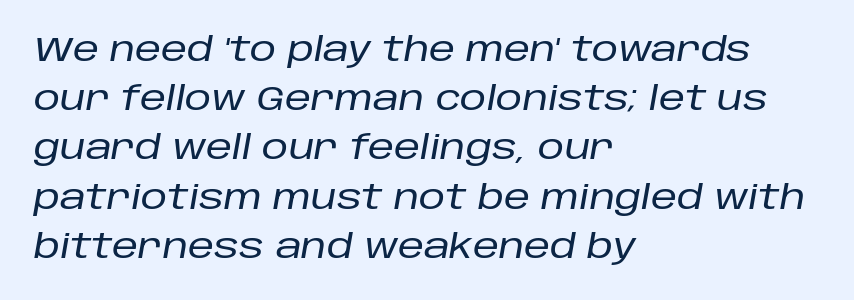
Q: Is the text italic (slanted)? A: Yes, it leans right by about 10 degrees.
Q: Is the text underlined? A: No.
Q: How is the paragraph aligned? A: Left-aligned.
Q: Is the spacing between letters normal or unusually wide? A: Normal.
Q: Is the spacing between lines tight, normal or loose? A: Normal.
Q: Width (condensed, normal, or wide)? A: Normal.
Q: Stroke contrast? A: Low.
Q: x-height? A: Large.
Q: Monospaced? A: No.
